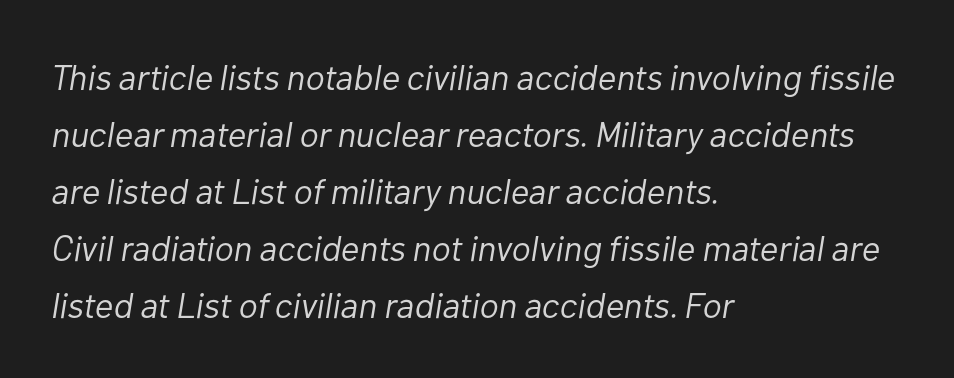
{"italic": "yes", "lean": "right", "slant_degrees": 10, "bold": "no", "weight": "light", "width": "normal", "stroke_contrast": "low", "x_height": "medium", "monospaced": "no", "underline": "no", "align": "left", "line_spacing": "normal", "line_spacing_ratio": 1.58, "letter_spacing": "normal", "letter_spacing_em": 0.0, "glyph_px": 36}
